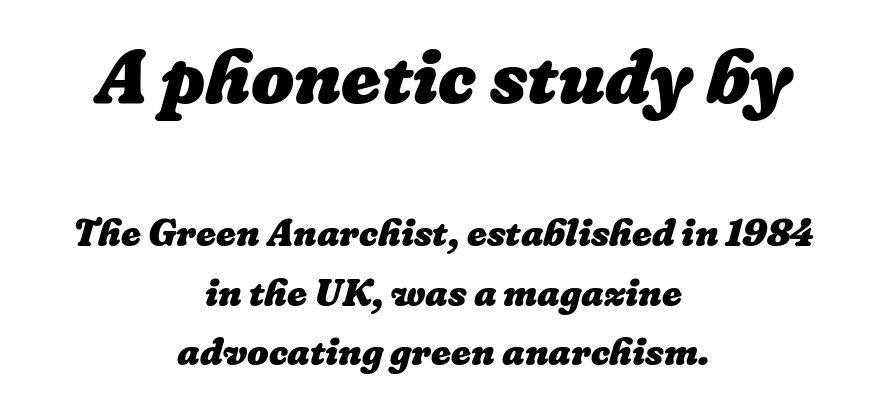
Q: Is the text bold? A: Yes.
Q: Is the text underlined? A: No.
Q: How is the paragraph aligned? A: Centered.
Q: Is the spacing between letters normal or unusually wide? A: Normal.
Q: Is the spacing between lines tight, normal or loose? A: Normal.
Q: Which block of text is set in a larger size, the first (top) or the second (bottom)? A: The first (top) one.
Q: Width (condensed, normal, or wide)? A: Normal.
Q: Stroke contrast? A: Low.
Q: x-height? A: Medium.
Q: Monospaced? A: No.
